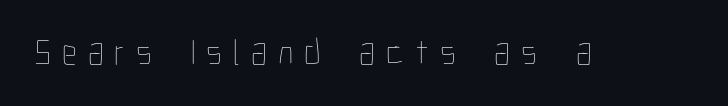
The image shows 37 px thin, condensed type, upright; set unusually wide letter spacing (+0.3 em), not underlined; low stroke contrast and a medium x-height.
